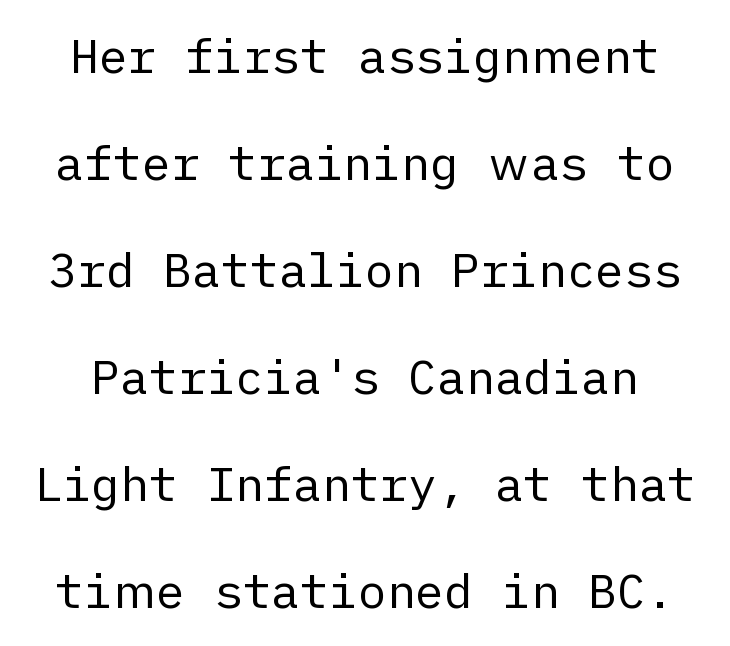
{"serif": "no", "italic": "no", "bold": "no", "weight": "regular", "width": "normal", "stroke_contrast": "low", "x_height": "medium", "underline": "no", "line_spacing": "loose", "line_spacing_ratio": 2.23, "letter_spacing": "normal", "letter_spacing_em": 0.0, "glyph_px": 48}
